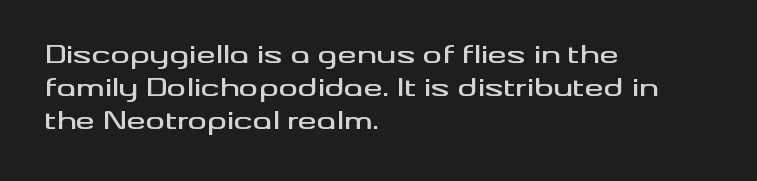
The image shows 24 px text type, upright; set left-aligned, normal line spacing (1.37x), normal letter spacing, not underlined.
